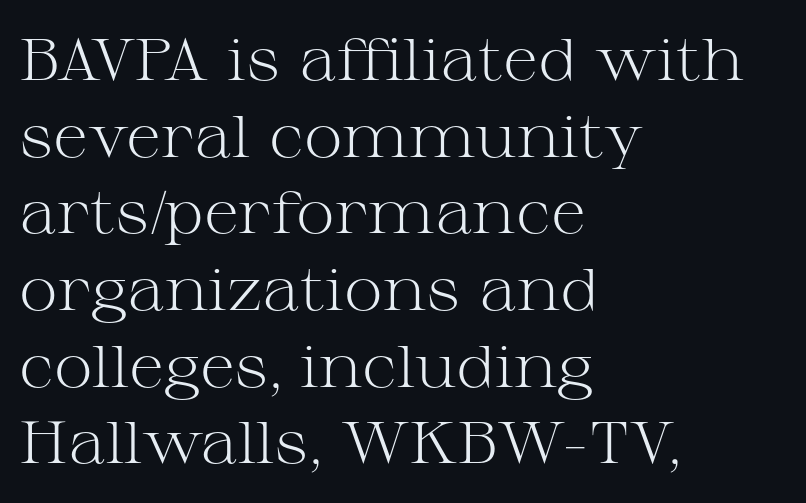
{"serif": "yes", "italic": "no", "bold": "no", "weight": "light", "width": "wide", "stroke_contrast": "medium", "x_height": "medium", "monospaced": "no", "underline": "no", "align": "left", "line_spacing": "normal", "line_spacing_ratio": 1.3, "letter_spacing": "normal", "letter_spacing_em": 0.0, "glyph_px": 59}
